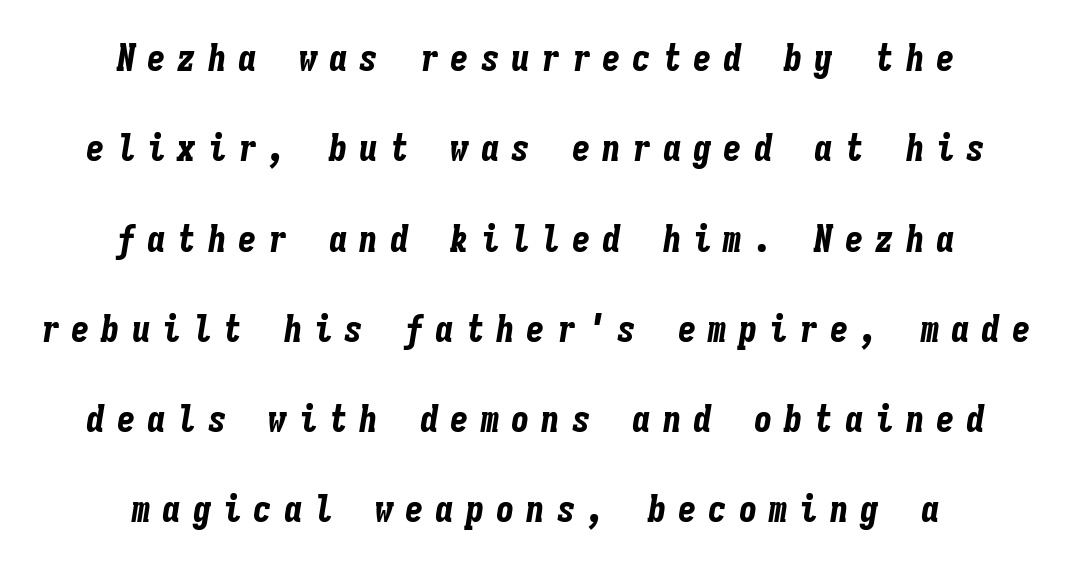
The vertical gap from one line to the next is large. The string is rendered with underlining switched off. The sample has been set heavy, in full bold. The passage shown leans; its letterforms are oblique.
